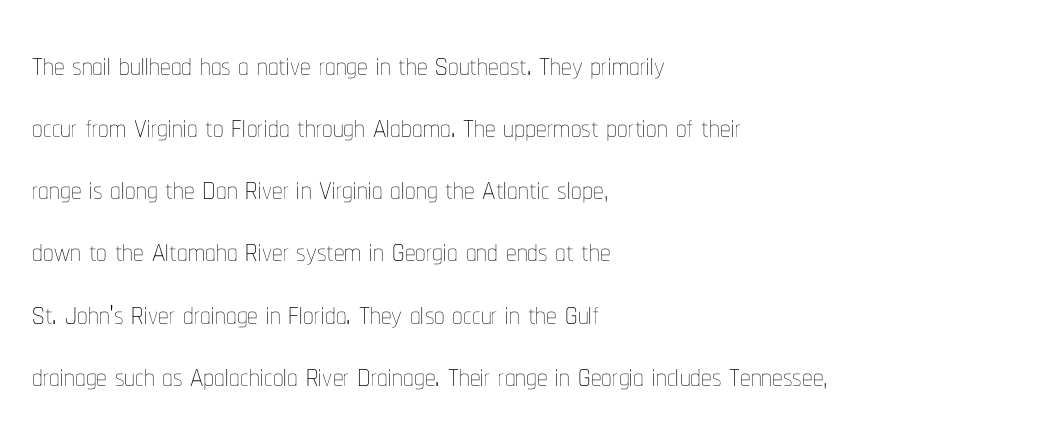
The image shows 42 px thin, condensed type, upright; set left-aligned, normal line spacing (1.48x), normal letter spacing, not underlined; low stroke contrast and a medium x-height.
